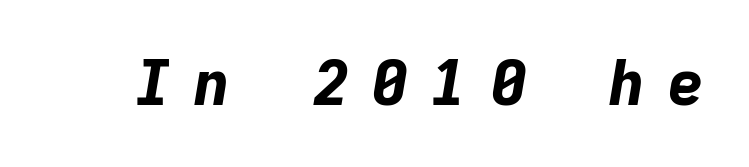
Q: Is the text bold? A: Yes.
Q: Is the text italic (slanted)? A: Yes, it leans right by about 9 degrees.
Q: Is the text underlined? A: No.
Q: Is the spacing between letters normal or unusually wide? A: Unusually wide.
Q: Width (condensed, normal, or wide)? A: Normal.
Q: Stroke contrast? A: Low.
Q: x-height? A: Medium.
Q: Monospaced? A: Yes.
